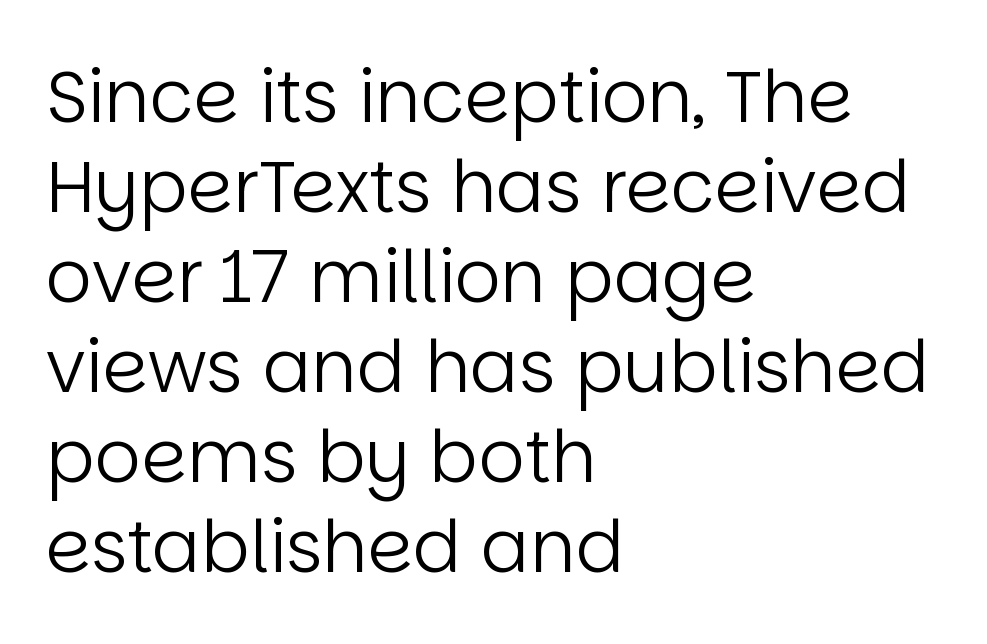
The image shows 72 px regular-weight sans-serif type, upright; set left-aligned, normal line spacing (1.25x), normal letter spacing, not underlined; low stroke contrast and a large x-height.
